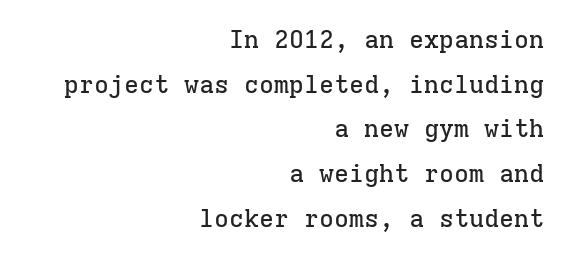
The image shows 25 px text type, upright; set right-aligned, line spacing 1.79x, normal letter spacing, not underlined.
